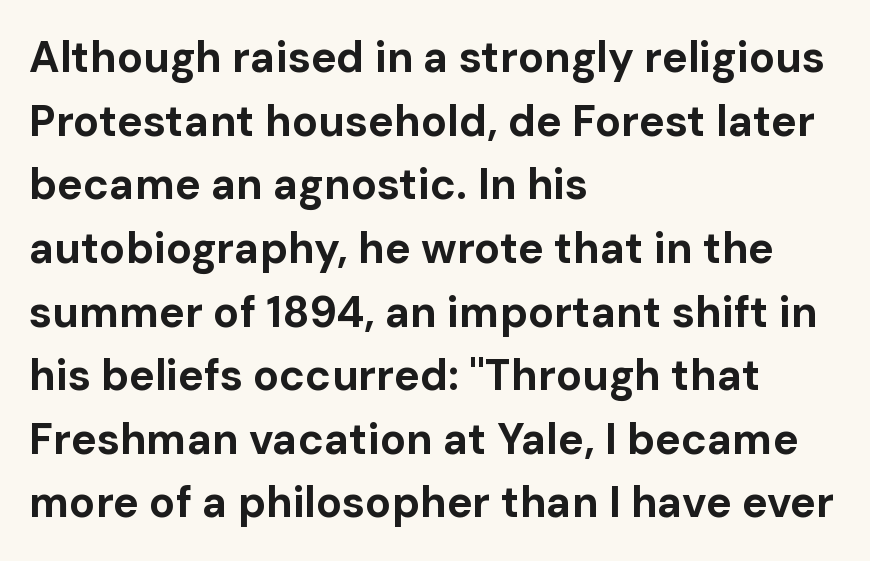
The image shows 43 px bold sans-serif type, upright; set left-aligned, normal line spacing (1.48x), normal letter spacing, not underlined; low stroke contrast and a medium x-height.
